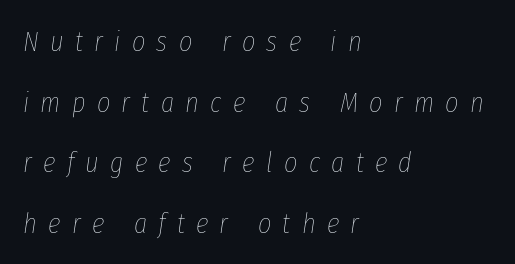
Q: Is the text bold? A: No.
Q: Is the text italic (slanted)? A: Yes, it leans right by about 8 degrees.
Q: Is the text underlined? A: No.
Q: How is the paragraph aligned? A: Left-aligned.
Q: Is the spacing between letters normal or unusually wide? A: Unusually wide.
Q: Is the spacing between lines tight, normal or loose? A: Loose.
Q: Width (condensed, normal, or wide)? A: Condensed.
Q: Stroke contrast? A: Low.
Q: x-height? A: Medium.
Q: Monospaced? A: No.
